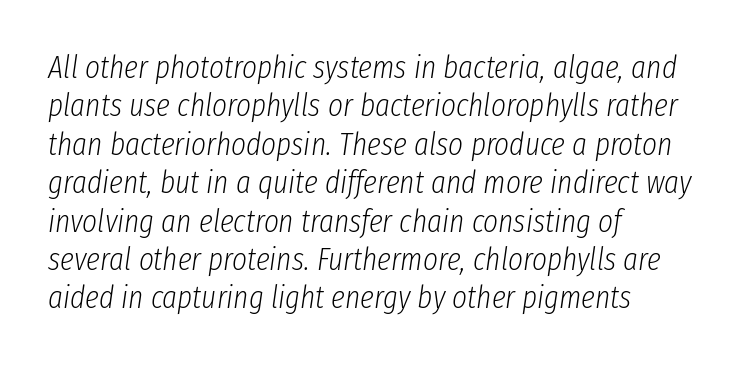
Q: Is the text bold? A: No.
Q: Is the text italic (slanted)? A: Yes, it leans right by about 8 degrees.
Q: Is the text underlined? A: No.
Q: How is the paragraph aligned? A: Left-aligned.
Q: Is the spacing between letters normal or unusually wide? A: Normal.
Q: Width (condensed, normal, or wide)? A: Condensed.
Q: Stroke contrast? A: Low.
Q: x-height? A: Medium.
Q: Monospaced? A: No.
